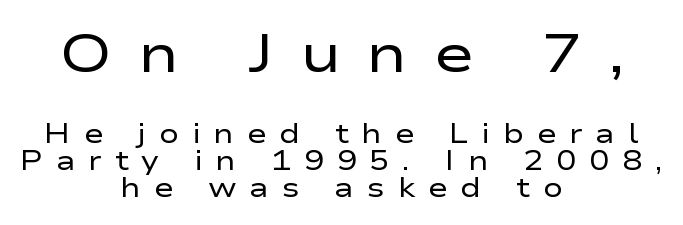
{"serif": "no", "italic": "no", "bold": "no", "weight": "regular", "width": "wide", "stroke_contrast": "low", "x_height": "medium", "monospaced": "no", "underline": "no", "align": "center", "line_spacing": "tight", "line_spacing_ratio": 1.01, "letter_spacing": "wide", "letter_spacing_em": 0.47, "larger_block": "first", "size_ratio": 2.0, "glyph_px": 54}
